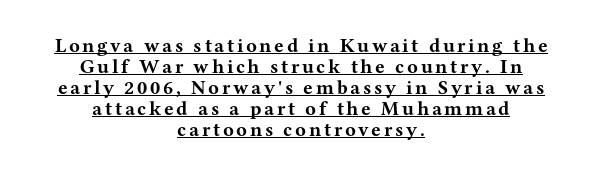
Q: Is the text bold? A: Yes.
Q: Is the text italic (slanted)? A: No, it is upright.
Q: Is the text underlined? A: Yes.
Q: How is the paragraph aligned? A: Centered.
Q: Is the spacing between lines tight, normal or loose? A: Tight.
